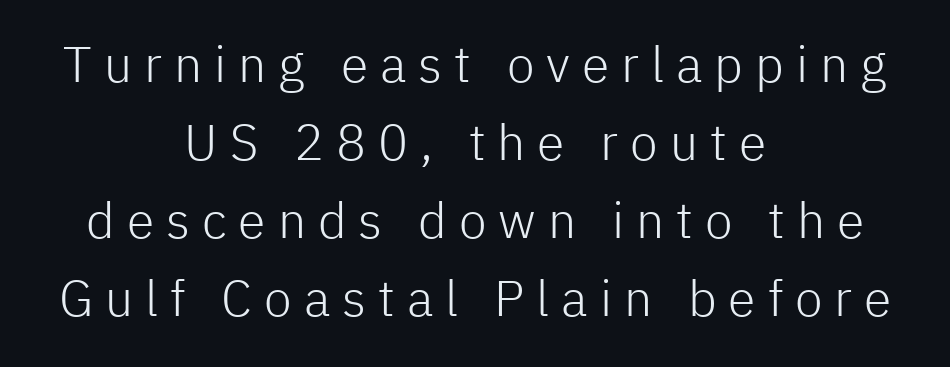
Q: Is the text bold? A: No.
Q: Is the text italic (slanted)? A: No, it is upright.
Q: Is the typeface a serif or a sans-serif typeface? A: Sans-serif.
Q: Is the text underlined? A: No.
Q: How is the paragraph aligned? A: Centered.
Q: Is the spacing between letters normal or unusually wide? A: Unusually wide.
Q: Is the spacing between lines tight, normal or loose? A: Normal.
Q: Width (condensed, normal, or wide)? A: Normal.
Q: Stroke contrast? A: Low.
Q: x-height? A: Medium.
Q: Monospaced? A: No.
